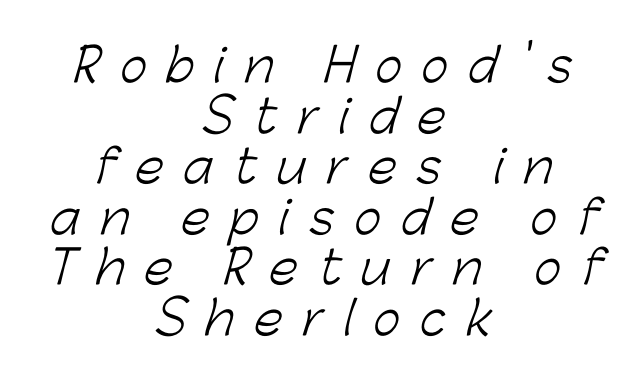
The strip under each line holds only bare page. A student would call this center alignment; a typographer would say set centered. A typesetter would label this face a sans. Characters follow at a spacing far wider than the type designer built in. This reads as an unemphasized weight, regular at the heaviest.
